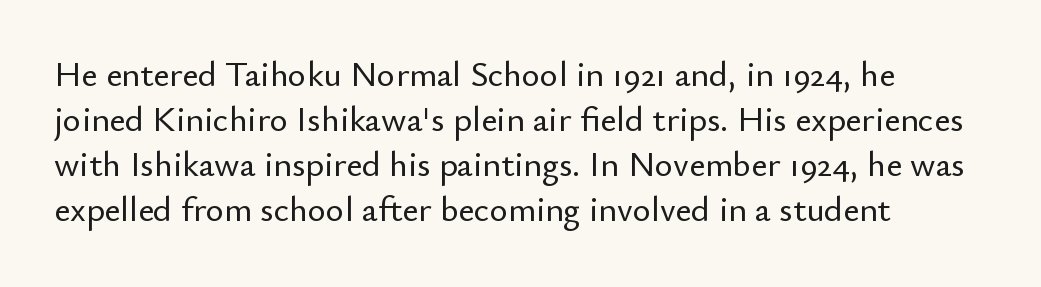
Q: Is the text italic (slanted)? A: No, it is upright.
Q: Is the typeface a serif or a sans-serif typeface? A: Sans-serif.
Q: Is the text underlined? A: No.
Q: How is the paragraph aligned? A: Left-aligned.
Q: Is the spacing between letters normal or unusually wide? A: Normal.
Q: Is the spacing between lines tight, normal or loose? A: Normal.
Q: Width (condensed, normal, or wide)? A: Normal.
Q: Stroke contrast? A: Low.
Q: x-height? A: Small.
Q: Monospaced? A: No.
